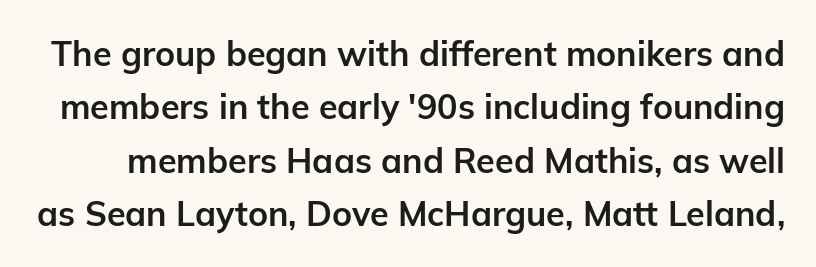
Q: Is the text bold? A: Yes.
Q: Is the text italic (slanted)? A: No, it is upright.
Q: Is the typeface a serif or a sans-serif typeface? A: Sans-serif.
Q: Is the text underlined? A: No.
Q: Is the spacing between letters normal or unusually wide? A: Normal.
Q: Is the spacing between lines tight, normal or loose? A: Normal.
Q: Width (condensed, normal, or wide)? A: Normal.
Q: Stroke contrast? A: Low.
Q: x-height? A: Medium.
Q: Monospaced? A: No.
